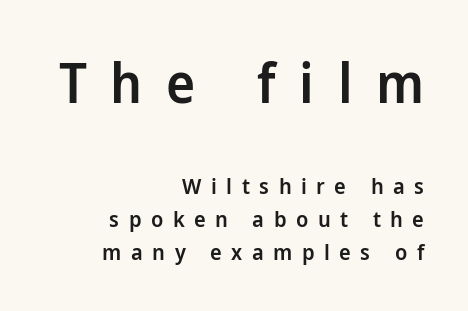
The image shows 55 px semibold sans-serif type, upright; set right-aligned, normal line spacing (1.49x), unusually wide letter spacing (+0.43 em), not underlined; the first (top) block is 2.5x larger; low stroke contrast and a medium x-height.
